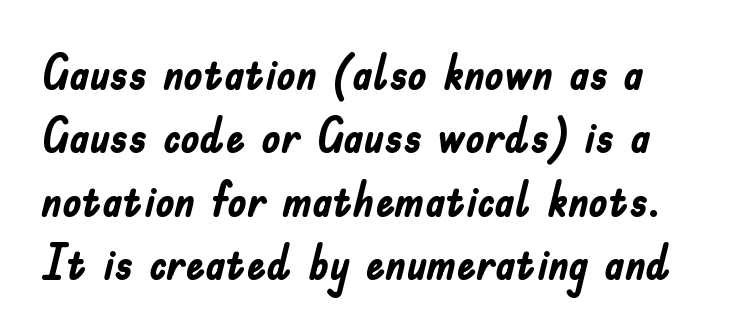
The image shows 48 px semibold, condensed sans-serif type; set normal line spacing (1.32x), normal letter spacing, not underlined; low stroke contrast and a small x-height.
